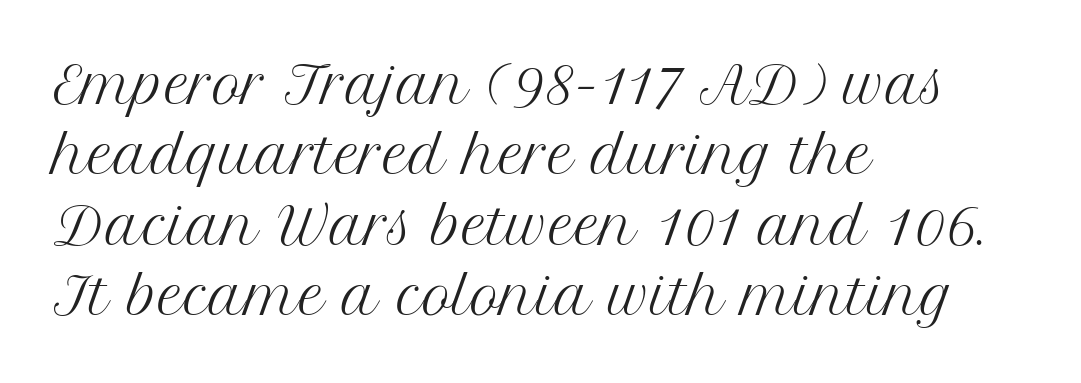
The image shows 50 px regular-weight type; set left-aligned, normal line spacing (1.41x), normal letter spacing, not underlined; medium stroke contrast and a medium x-height.
